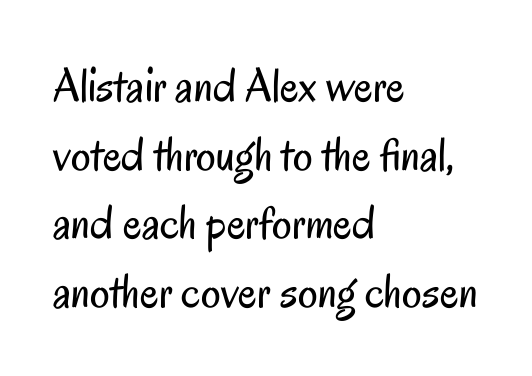
{"serif": "no", "italic": "no", "bold": "no", "weight": "regular", "width": "condensed", "stroke_contrast": "low", "x_height": "small", "monospaced": "no", "underline": "no", "align": "left", "line_spacing": "normal", "line_spacing_ratio": 1.4, "letter_spacing": "normal", "letter_spacing_em": 0.0, "glyph_px": 49}
